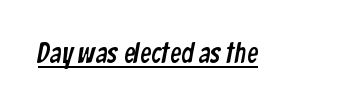
Underlined type. Spacing between characters is what you'd get straight out of the box. The face used here is a sans, in the tradition of grotesques and geometrics. A typesetter would call this proportional, since set widths differ per character.
